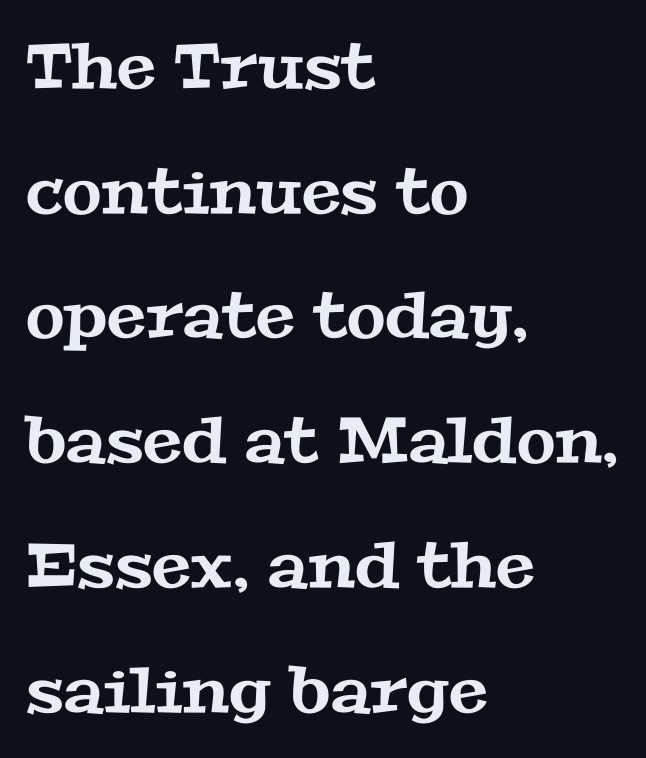
Q: Is the typeface a serif or a sans-serif typeface? A: Serif.
Q: Is the text underlined? A: No.
Q: How is the paragraph aligned? A: Left-aligned.
Q: Is the spacing between letters normal or unusually wide? A: Normal.
Q: Is the spacing between lines tight, normal or loose? A: Loose.
Q: Width (condensed, normal, or wide)? A: Wide.
Q: Stroke contrast? A: Medium.
Q: x-height? A: Medium.
Q: Monospaced? A: No.
